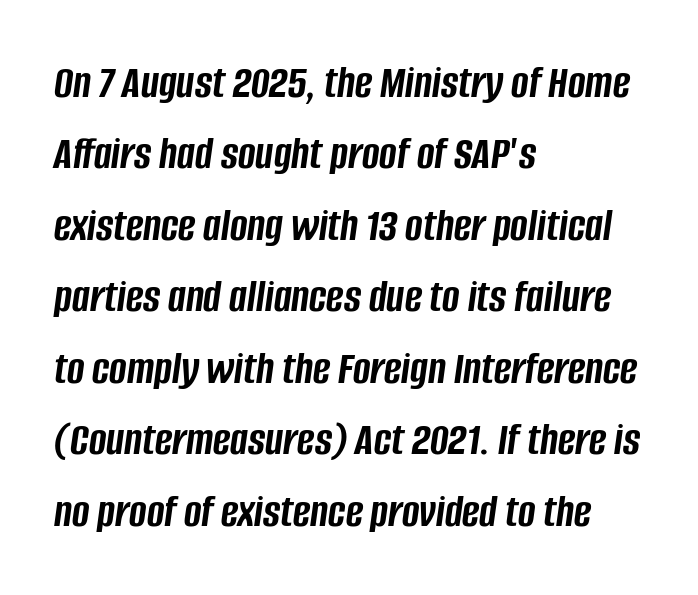
Note the varied advance widths — an 'i' is clearly narrower than an 'm'. Thick stems and heavy bowls — unmistakably bold. The lines sit at an ordinary, default distance from one another. Inter-character spacing is left at the font's built-in metrics.
